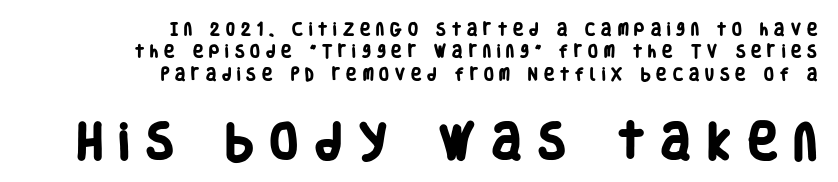
{"serif": "no", "bold": "yes", "weight": "heavy", "width": "condensed", "stroke_contrast": "low", "x_height": "large", "monospaced": "no", "underline": "no", "align": "right", "line_spacing": "normal", "line_spacing_ratio": 1.6, "letter_spacing": "wide", "letter_spacing_em": 0.43, "larger_block": "second", "size_ratio": 2.86, "glyph_px": 40}
